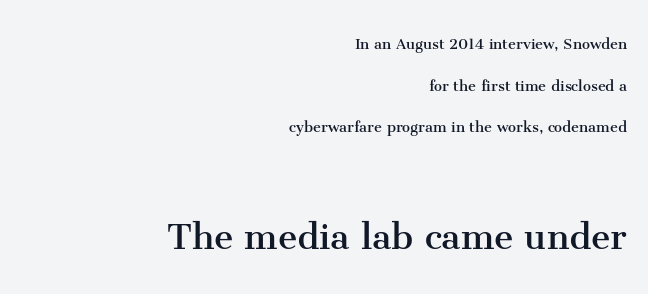
Q: Is the text bold? A: No.
Q: Is the text italic (slanted)? A: No, it is upright.
Q: Is the typeface a serif or a sans-serif typeface? A: Serif.
Q: Is the text underlined? A: No.
Q: How is the paragraph aligned? A: Right-aligned.
Q: Is the spacing between letters normal or unusually wide? A: Normal.
Q: Is the spacing between lines tight, normal or loose? A: Loose.
Q: Which block of text is set in a larger size, the first (top) or the second (bottom)? A: The second (bottom) one.
Q: Width (condensed, normal, or wide)? A: Normal.
Q: Stroke contrast? A: Medium.
Q: x-height? A: Medium.
Q: Monospaced? A: No.
